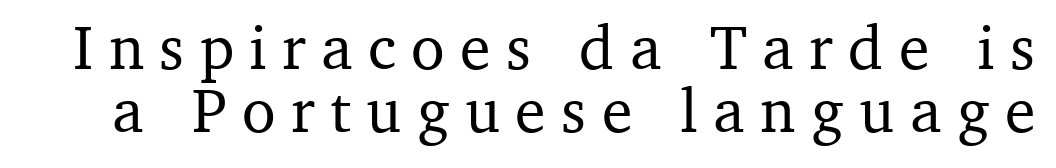
Serifs: yes, visible at the terminals of the letterforms. Is the letter spacing exaggerated? Yes — the characters are pushed far apart. These lines were composed using upright roman letters. The gap between lines stays unmarked.
